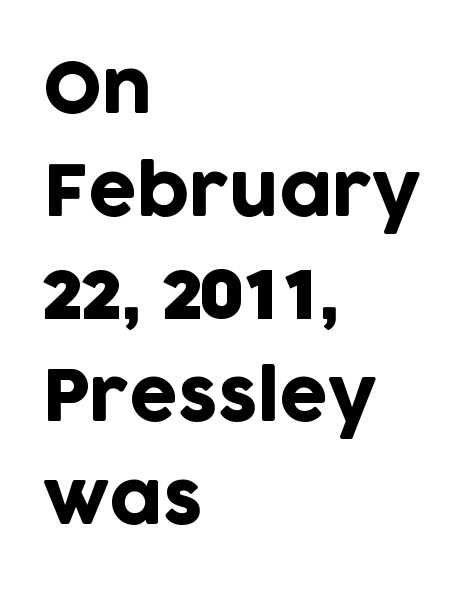
This rendering employs a face without finishing strokes, i.e., a sans-serif. Style check: upright. This rendering leaves character spacing at its baseline value. Varying glyph widths throughout — classic text-font behaviour.
